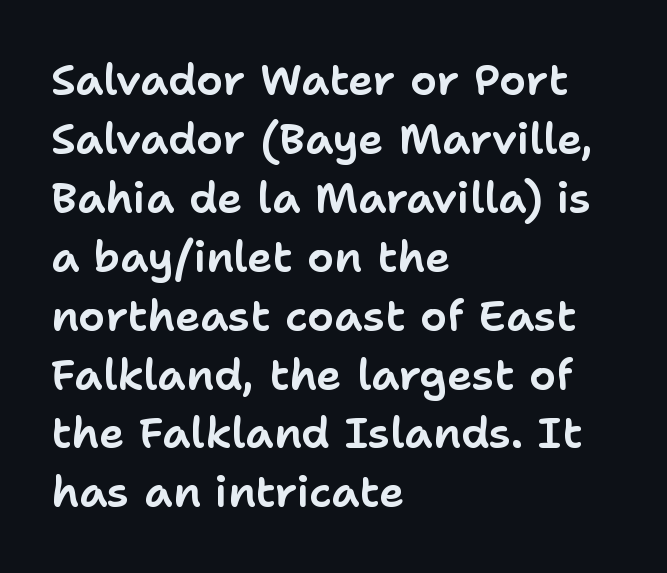
Q: Is the text italic (slanted)? A: No, it is upright.
Q: Is the typeface a serif or a sans-serif typeface? A: Sans-serif.
Q: Is the text underlined? A: No.
Q: How is the paragraph aligned? A: Left-aligned.
Q: Is the spacing between letters normal or unusually wide? A: Normal.
Q: Is the spacing between lines tight, normal or loose? A: Normal.
Q: Width (condensed, normal, or wide)? A: Normal.
Q: Stroke contrast? A: Low.
Q: x-height? A: Medium.
Q: Monospaced? A: No.
